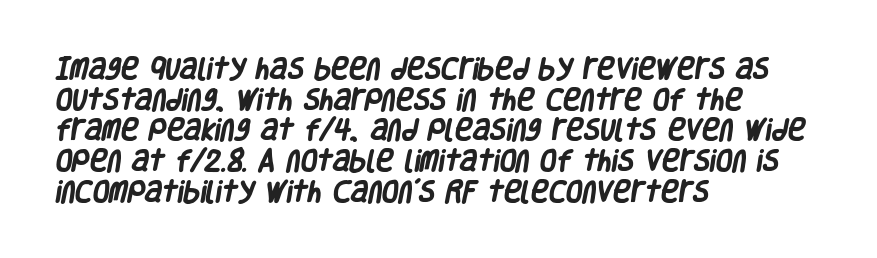
The image shows 24 px bold type; set left-aligned, normal line spacing (1.28x), normal letter spacing, not underlined.
